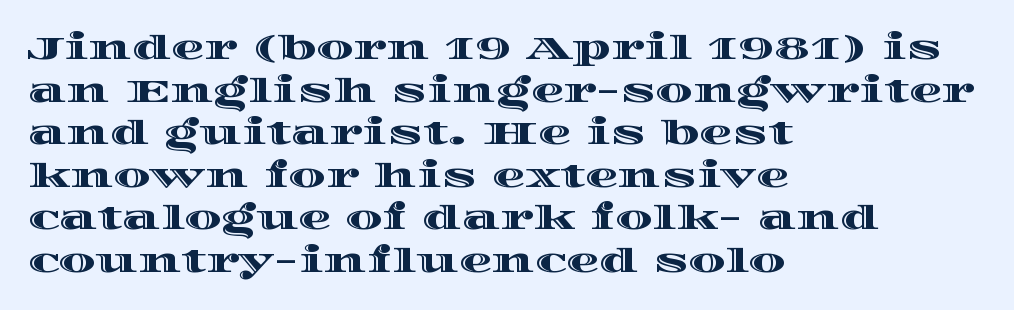
Glyph-to-glyph distance matches everyday printed text. The font's upright variant was chosen for this text. This sample is left-justified, so line endings fall wherever the words run out. The vertical gap from one line to the next is medium.
